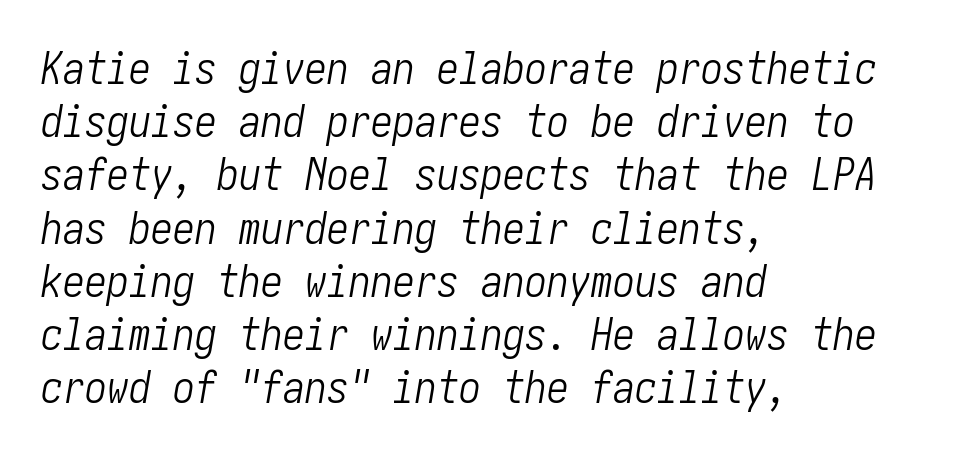
Each line starts at the same left margin while the right side varies. The line texture is even and compact thanks to regular tracking. Underlining? Definitely not there. The glyphs look as if they've been sheared to an angle. Stroke mass is kept to a normal reading level or below.
